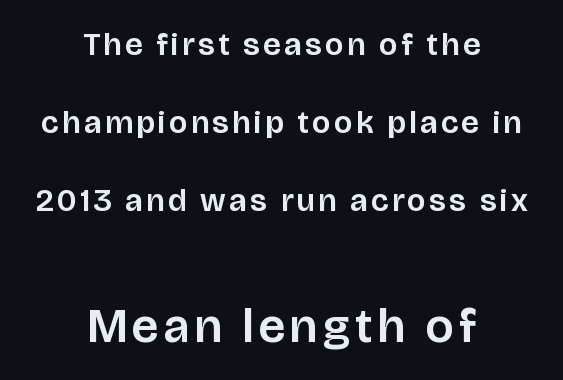
{"serif": "no", "italic": "no", "width": "normal", "stroke_contrast": "low", "x_height": "large", "monospaced": "no", "underline": "no", "align": "center", "line_spacing": "loose", "line_spacing_ratio": 2.43, "larger_block": "second", "size_ratio": 1.5, "glyph_px": 48}
